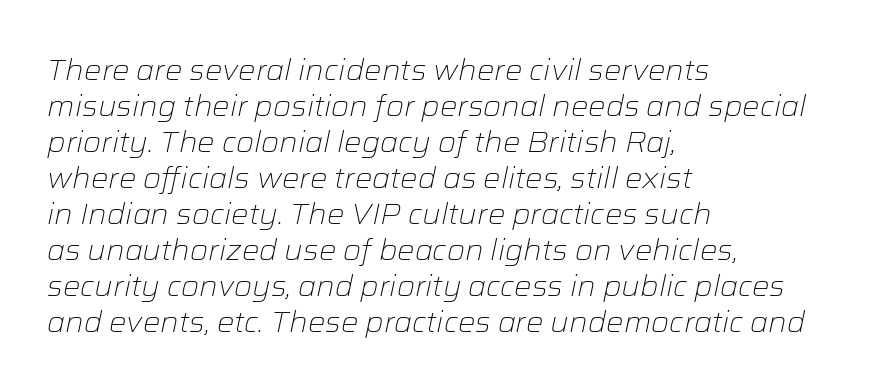
The image shows 29 px light type, italic (leaning right); set left-aligned, line spacing 1.24x, normal letter spacing, not underlined; low stroke contrast and a medium x-height.
